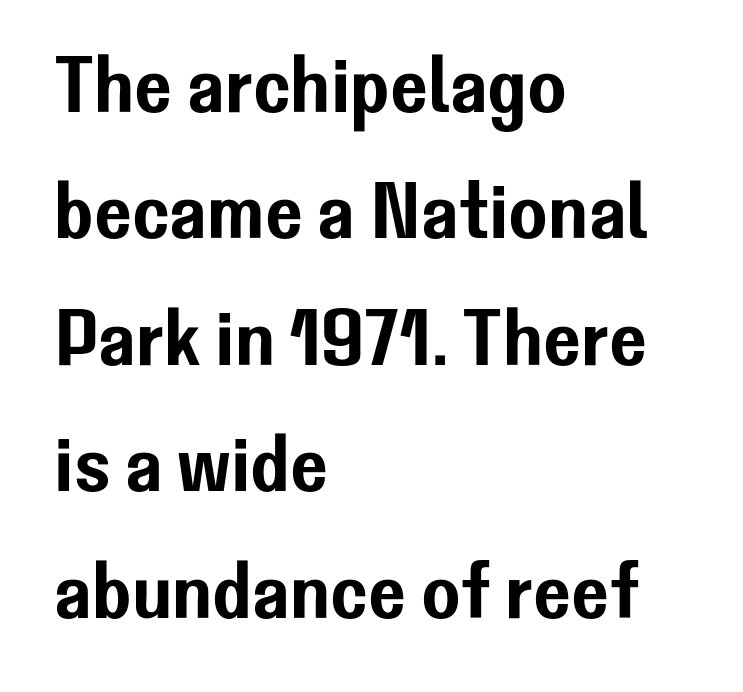
Nobody touched the tracking dial on this one. Rendered with straight, roman letterforms. Regular leading. The paragraph has a hard left edge and a soft right edge.
